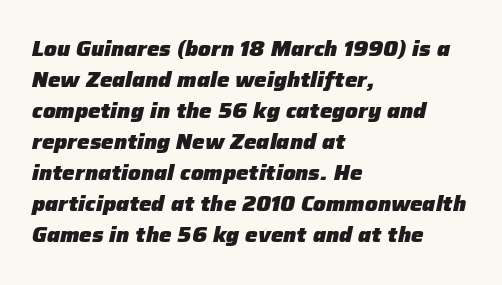
Q: Is the text bold? A: Yes.
Q: Is the text italic (slanted)? A: Yes, it leans right by about 12 degrees.
Q: Is the text underlined? A: No.
Q: How is the paragraph aligned? A: Left-aligned.
Q: Is the spacing between letters normal or unusually wide? A: Normal.
Q: Is the spacing between lines tight, normal or loose? A: Normal.
